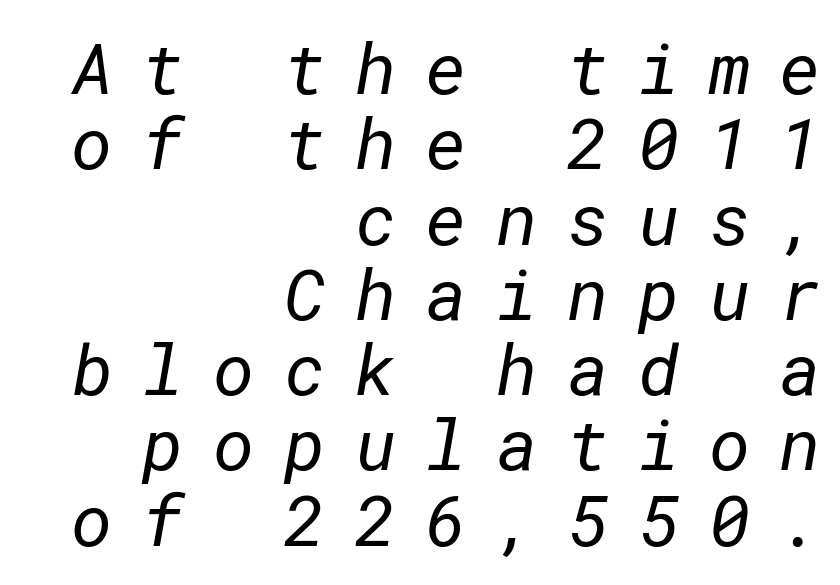
{"serif": "no", "bold": "no", "weight": "regular", "width": "normal", "stroke_contrast": "low", "x_height": "medium", "underline": "no", "align": "right", "line_spacing": "tight", "line_spacing_ratio": 1.06, "letter_spacing": "wide", "letter_spacing_em": 0.41, "glyph_px": 71}
